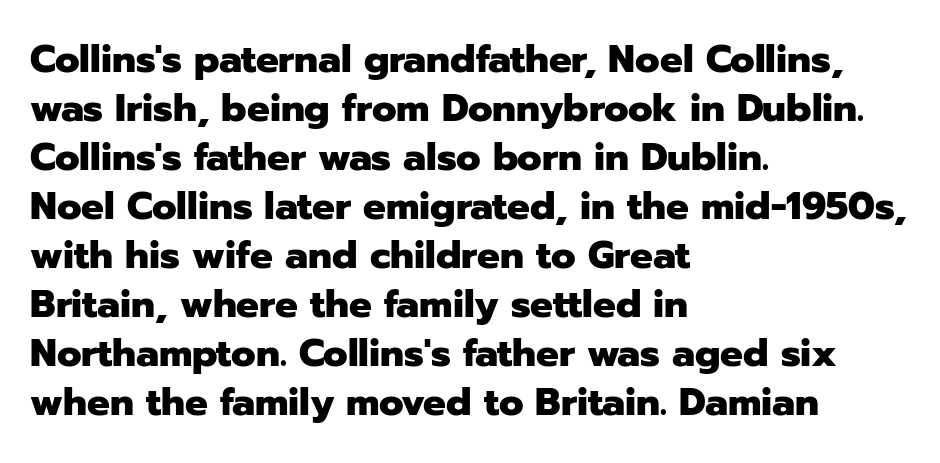
The space between consecutive lines is moderate. Every character sits straight up, as roman type does. Which margin do the lines hug? The left one — the right edge is uneven. Short note: letters normally spaced. Bare-footed words on every line.
